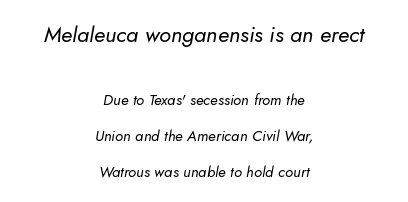
Tracking value appears to be zero — textbook default spacing. The lines in this sample share a center point and differ in where they start and stop. The weight tops out at a normal text grade. Note: larger setting up top, smaller setting below. Any mark beneath the type? The region is blank. The rendering applies a slant to the glyphs.
